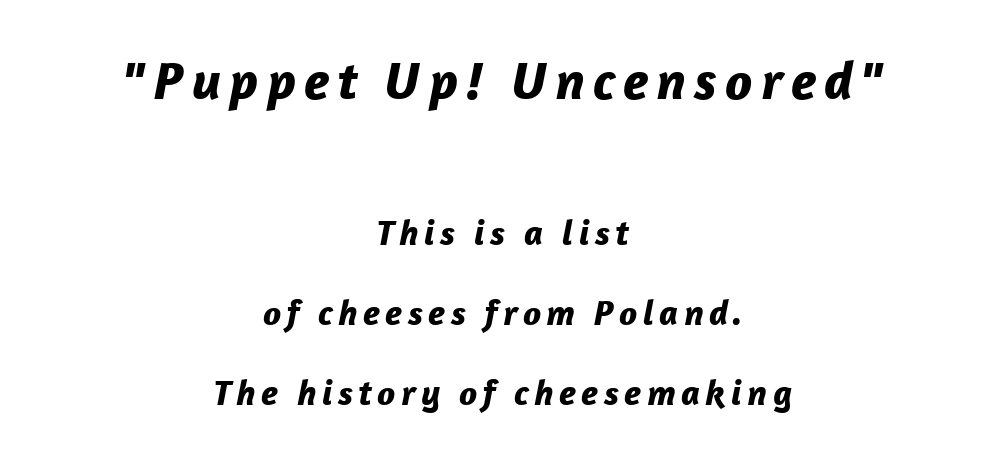
The image shows 54 px bold type, italic (leaning right); set centered, loose line spacing (2.22x), not underlined; the first (top) block is 1.5x larger; low stroke contrast and a medium x-height.
